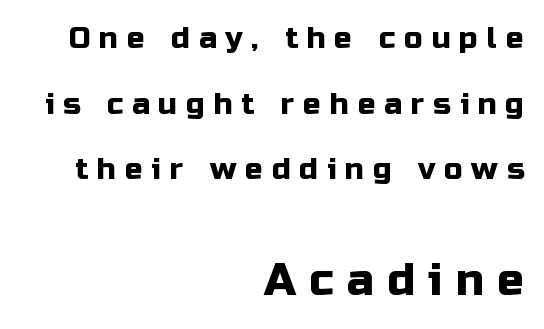
The passage shown is not underscored anywhere. A typesetter would mark this as roman, not italic. The rendering uses natural spacing where letterforms have individual widths. The ragged edge is on the left, which tells us the setting is flush right. The second block has been scaled up relative to the first. How are the letters spaced? Widely, with obvious added tracking.
